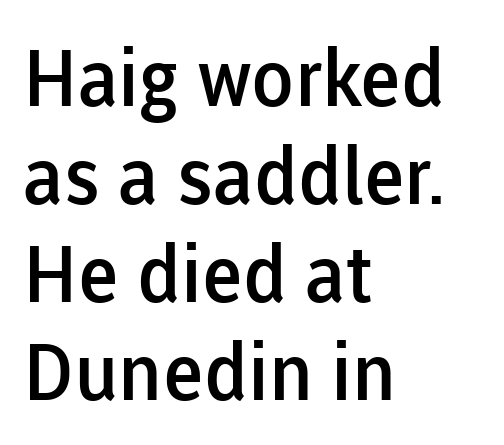
Q: Is the text bold? A: Semi-bold.
Q: Is the text italic (slanted)? A: No, it is upright.
Q: Is the typeface a serif or a sans-serif typeface? A: Sans-serif.
Q: Is the text underlined? A: No.
Q: How is the paragraph aligned? A: Left-aligned.
Q: Is the spacing between letters normal or unusually wide? A: Normal.
Q: Width (condensed, normal, or wide)? A: Normal.
Q: Stroke contrast? A: Low.
Q: x-height? A: Medium.
Q: Monospaced? A: No.
